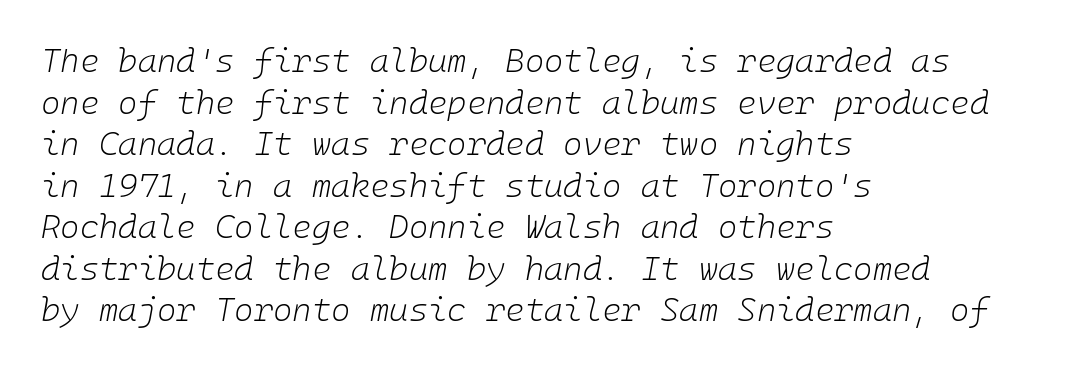
{"italic": "yes", "lean": "right", "slant_degrees": 10, "bold": "no", "weight": "light", "width": "normal", "stroke_contrast": "low", "x_height": "medium", "underline": "no", "align": "left", "line_spacing": "normal", "line_spacing_ratio": 1.26, "letter_spacing": "normal", "letter_spacing_em": 0.0, "glyph_px": 33}
